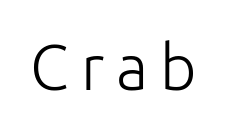
The image shows 63 px light sans-serif type, upright; set not underlined; low stroke contrast and a medium x-height.
